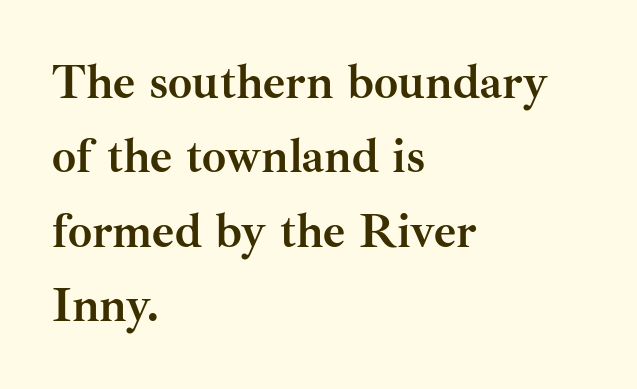
The image shows 48 px semibold serif type, upright; set left-aligned, normal line spacing (1.55x), normal letter spacing, not underlined; medium stroke contrast and a small x-height.
